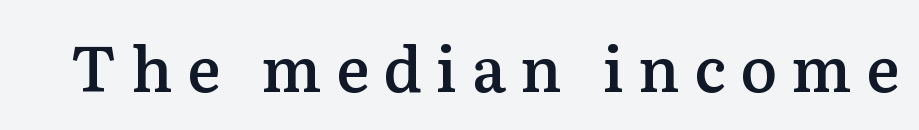
The image shows 62 px semibold serif type, upright; set unusually wide letter spacing (+0.23 em), not underlined; medium stroke contrast and a medium x-height.
